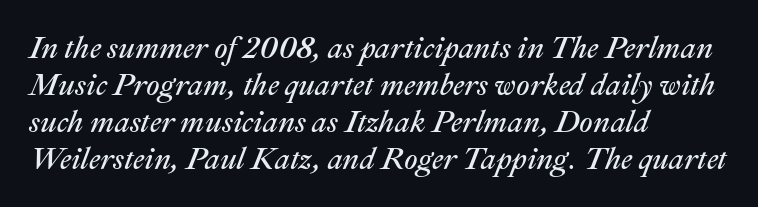
The image shows 30 px regular-weight type, italic (leaning right); set left-aligned, line spacing 1.23x, normal letter spacing, not underlined; medium stroke contrast and a medium x-height.
